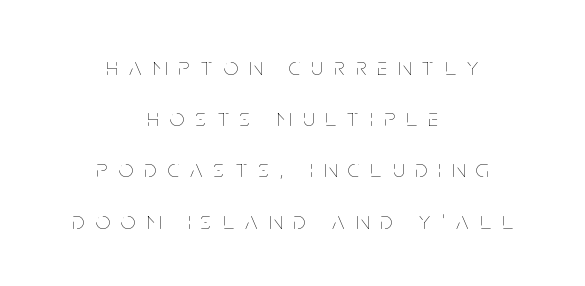
Q: Is the text bold? A: No.
Q: Is the text italic (slanted)? A: No, it is upright.
Q: Is the text underlined? A: No.
Q: How is the paragraph aligned? A: Centered.
Q: Is the spacing between letters normal or unusually wide? A: Unusually wide.
Q: Is the spacing between lines tight, normal or loose? A: Loose.
